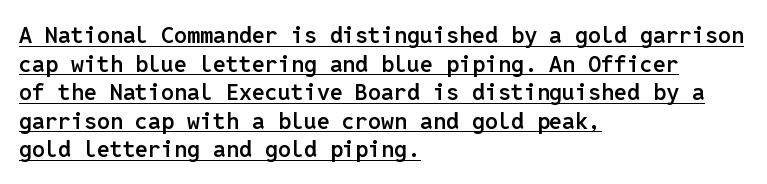
Q: Is the text bold? A: Semi-bold.
Q: Is the text italic (slanted)? A: No, it is upright.
Q: Is the text underlined? A: Yes.
Q: How is the paragraph aligned? A: Left-aligned.
Q: Is the spacing between letters normal or unusually wide? A: Normal.
